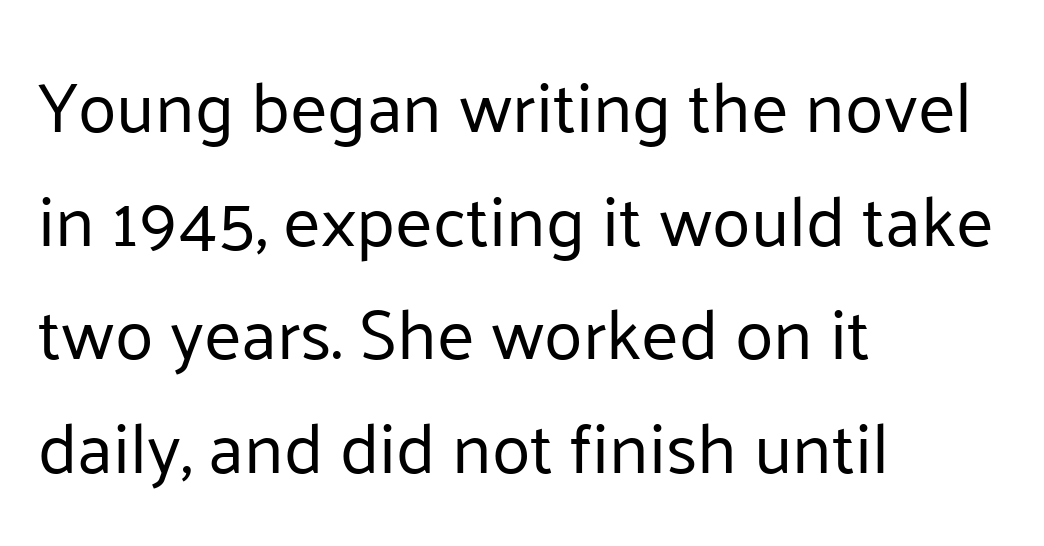
{"serif": "no", "italic": "no", "bold": "no", "weight": "regular", "width": "normal", "stroke_contrast": "low", "x_height": "medium", "monospaced": "no", "underline": "no", "align": "left", "line_spacing": "normal", "line_spacing_ratio": 1.6, "letter_spacing": "normal", "letter_spacing_em": 0.0, "glyph_px": 71}
